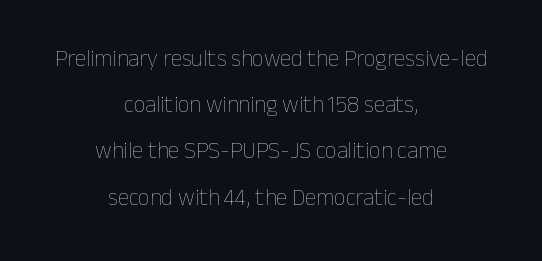
{"italic": "no", "bold": "no", "underline": "no", "align": "center", "line_spacing": "loose", "line_spacing_ratio": 2.01, "letter_spacing": "normal", "letter_spacing_em": 0.0, "glyph_px": 23}
